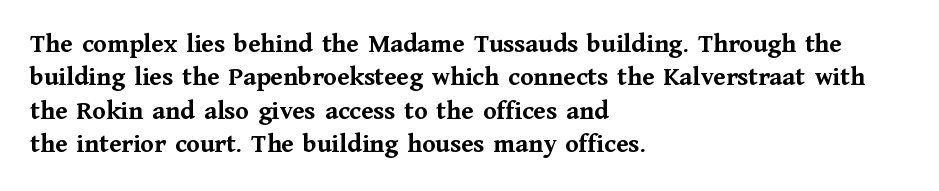
Q: Is the text bold? A: Yes.
Q: Is the text italic (slanted)? A: No, it is upright.
Q: Is the text underlined? A: No.
Q: How is the paragraph aligned? A: Left-aligned.
Q: Is the spacing between letters normal or unusually wide? A: Normal.
